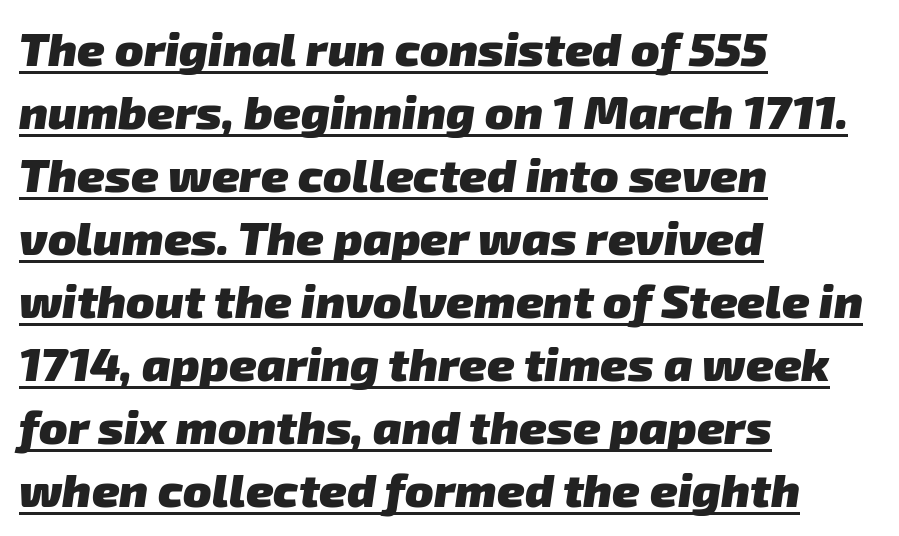
Character widths vary here, with narrow letters taking less room than wide ones. The rendering keeps characters at their native spacing. The font family rendered here belongs to the sans-serif group. Weight check: bold — yes, fully.
